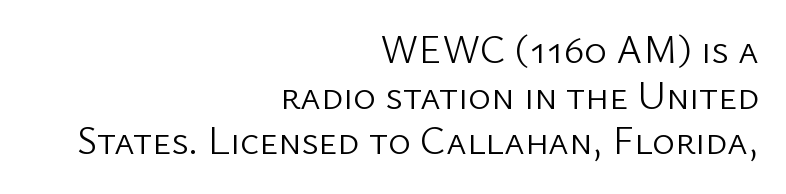
The image shows 39 px light sans-serif type, upright; set right-aligned, line spacing 1.17x, normal letter spacing, not underlined; low stroke contrast and a medium x-height.
